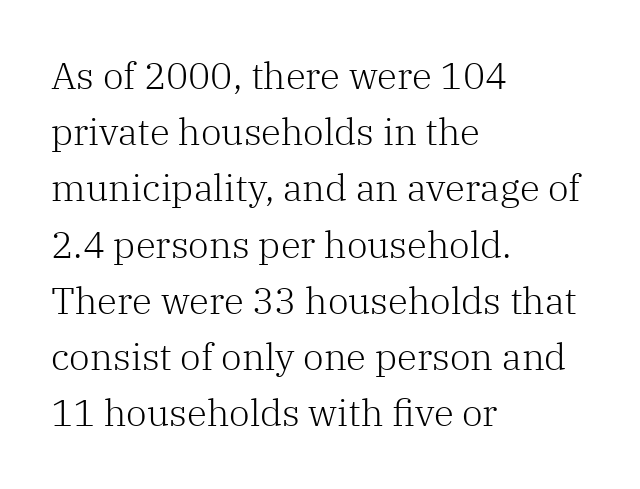
Letters rest on an invisible, unmarked baseline. Horizontally, the lines are justified to the leading edge only. This is not heavy type; no bold has been used. The letters stand straight up with perfectly vertical stems. The designer left line spacing at the default. Note: serifs present on the glyphs.
